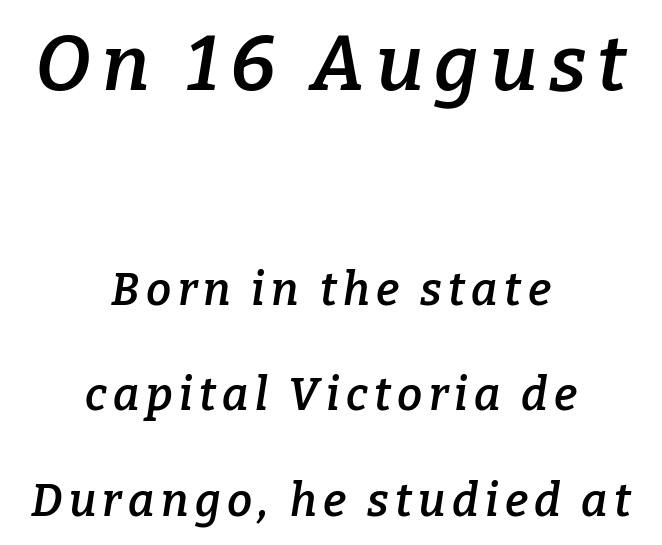
Typographic density is moderately raised because the face is semibold. Glance below the letters and you will spot only blank space. The rendering uses natural spacing where letterforms have individual widths. This sample is center-justified, so both line endings float freely.
